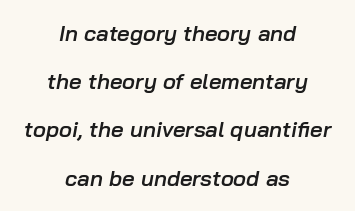
The image shows 22 px text type, italic (leaning right); set centered, loose line spacing (2.19x), normal letter spacing, not underlined.
